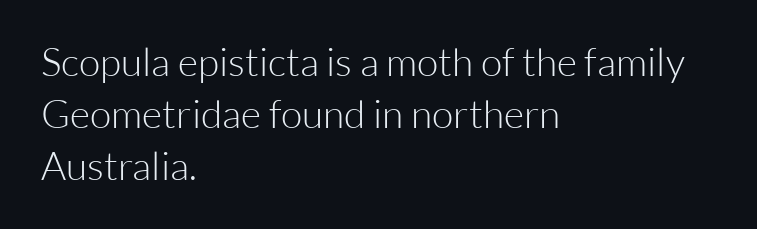
{"serif": "no", "italic": "no", "bold": "no", "weight": "light", "width": "normal", "stroke_contrast": "low", "x_height": "medium", "monospaced": "no", "underline": "no", "align": "left", "line_spacing": "normal", "line_spacing_ratio": 1.33, "letter_spacing": "normal", "letter_spacing_em": 0.0, "glyph_px": 39}
